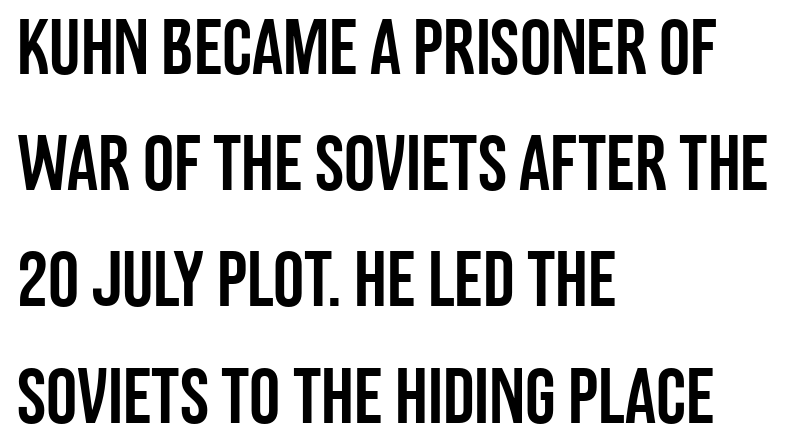
The image shows 78 px condensed sans-serif type, upright; set left-aligned, normal line spacing (1.49x), normal letter spacing, not underlined; low stroke contrast and a large x-height.
